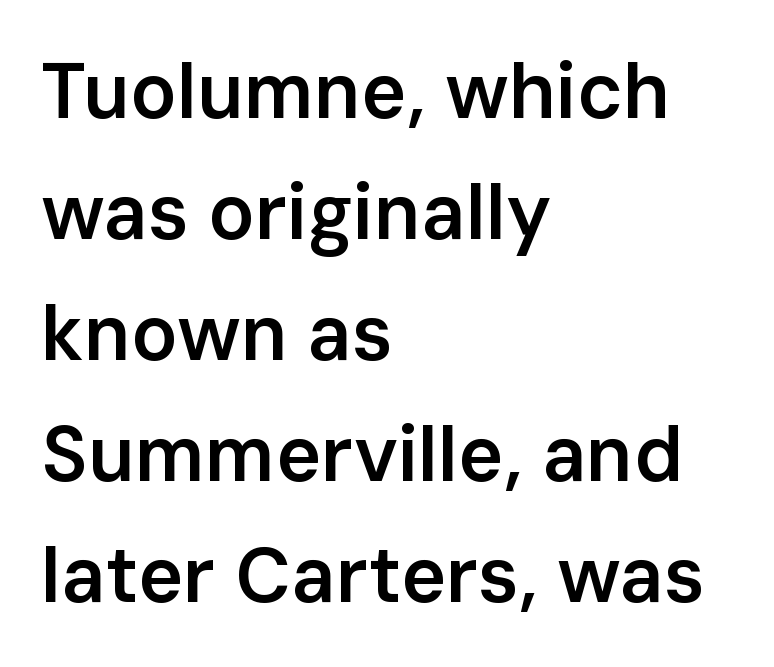
Q: Is the text bold? A: Semi-bold.
Q: Is the text italic (slanted)? A: No, it is upright.
Q: Is the typeface a serif or a sans-serif typeface? A: Sans-serif.
Q: Is the text underlined? A: No.
Q: How is the paragraph aligned? A: Left-aligned.
Q: Is the spacing between letters normal or unusually wide? A: Normal.
Q: Is the spacing between lines tight, normal or loose? A: Normal.
Q: Width (condensed, normal, or wide)? A: Normal.
Q: Stroke contrast? A: Low.
Q: x-height? A: Medium.
Q: Monospaced? A: No.
